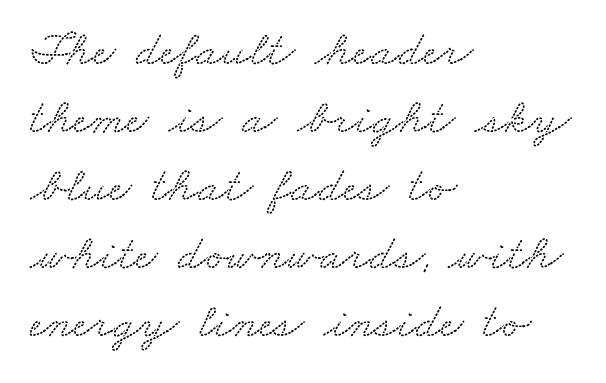
The image shows 50 px wide type; set left-aligned, normal line spacing (1.36x), normal letter spacing, not underlined; low stroke contrast and a small x-height.
